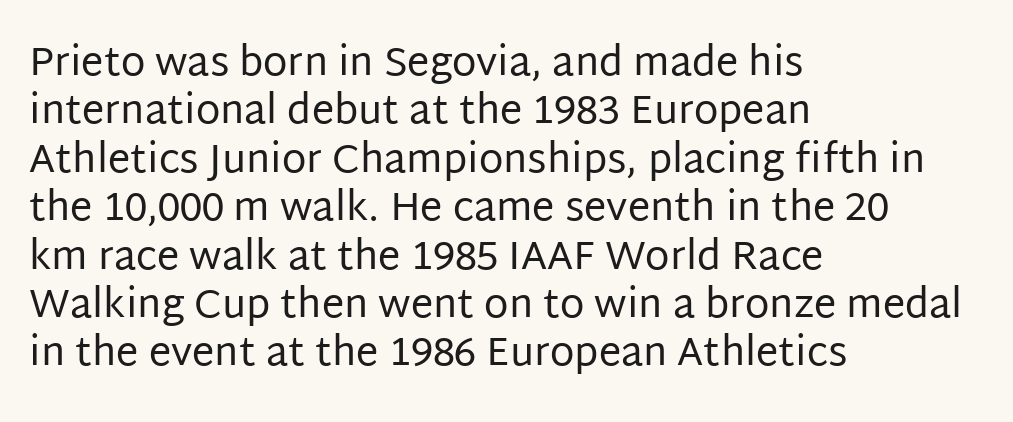
{"serif": "no", "italic": "no", "bold": "no", "weight": "regular", "width": "normal", "stroke_contrast": "low", "x_height": "large", "monospaced": "no", "underline": "no", "align": "left", "line_spacing_ratio": 1.21, "letter_spacing": "normal", "letter_spacing_em": 0.0, "glyph_px": 40}
